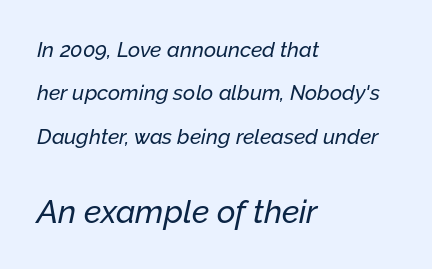
Q: Is the text italic (slanted)? A: Yes, it leans right by about 12 degrees.
Q: Is the text underlined? A: No.
Q: How is the paragraph aligned? A: Left-aligned.
Q: Is the spacing between letters normal or unusually wide? A: Normal.
Q: Is the spacing between lines tight, normal or loose? A: Loose.
Q: Which block of text is set in a larger size, the first (top) or the second (bottom)? A: The second (bottom) one.
Q: Width (condensed, normal, or wide)? A: Normal.
Q: Stroke contrast? A: Low.
Q: x-height? A: Medium.
Q: Monospaced? A: No.
